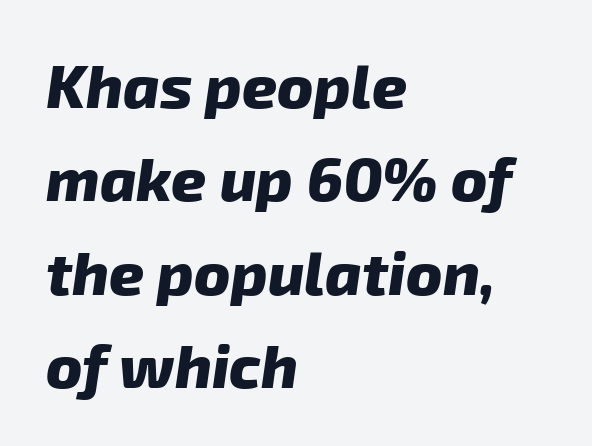
Q: Is the text bold? A: Yes.
Q: Is the typeface a serif or a sans-serif typeface? A: Sans-serif.
Q: Is the text underlined? A: No.
Q: How is the paragraph aligned? A: Left-aligned.
Q: Is the spacing between letters normal or unusually wide? A: Normal.
Q: Is the spacing between lines tight, normal or loose? A: Normal.
Q: Width (condensed, normal, or wide)? A: Normal.
Q: Stroke contrast? A: Low.
Q: x-height? A: Medium.
Q: Monospaced? A: No.
